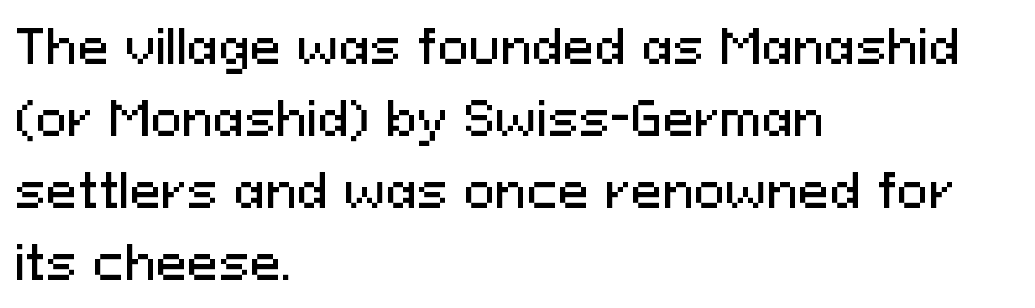
{"serif": "no", "italic": "no", "width": "normal", "stroke_contrast": "medium", "x_height": "medium", "monospaced": "no", "underline": "no", "align": "left", "line_spacing": "normal", "line_spacing_ratio": 1.53, "letter_spacing": "normal", "letter_spacing_em": 0.0, "glyph_px": 47}
